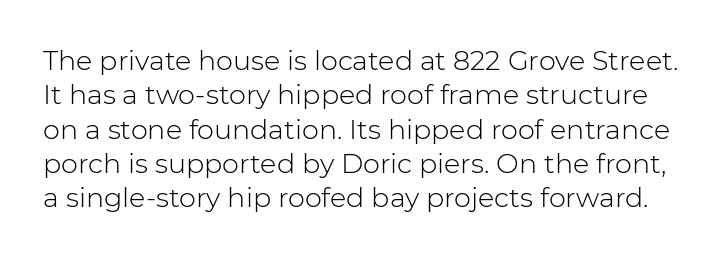
The letters stand straight up with perfectly vertical stems. Inter-character spacing is left at the font's built-in metrics. A normal amount of white space separates one row of letters from the next. Descender tails drop into unmarked territory. The letters look calm and open, with moderate or lighter stems.
